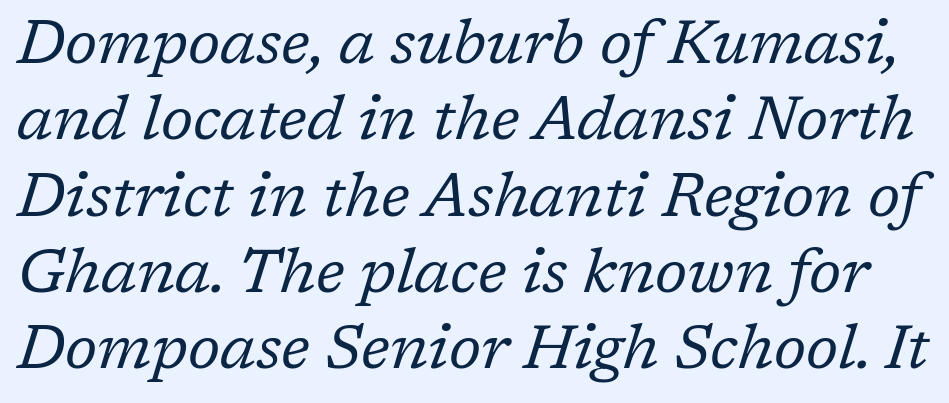
Q: Is the text bold? A: No.
Q: Is the text italic (slanted)? A: Yes, it leans right by about 17 degrees.
Q: Is the typeface a serif or a sans-serif typeface? A: Serif.
Q: Is the text underlined? A: No.
Q: Is the spacing between letters normal or unusually wide? A: Normal.
Q: Width (condensed, normal, or wide)? A: Normal.
Q: Stroke contrast? A: Low.
Q: x-height? A: Medium.
Q: Monospaced? A: No.
